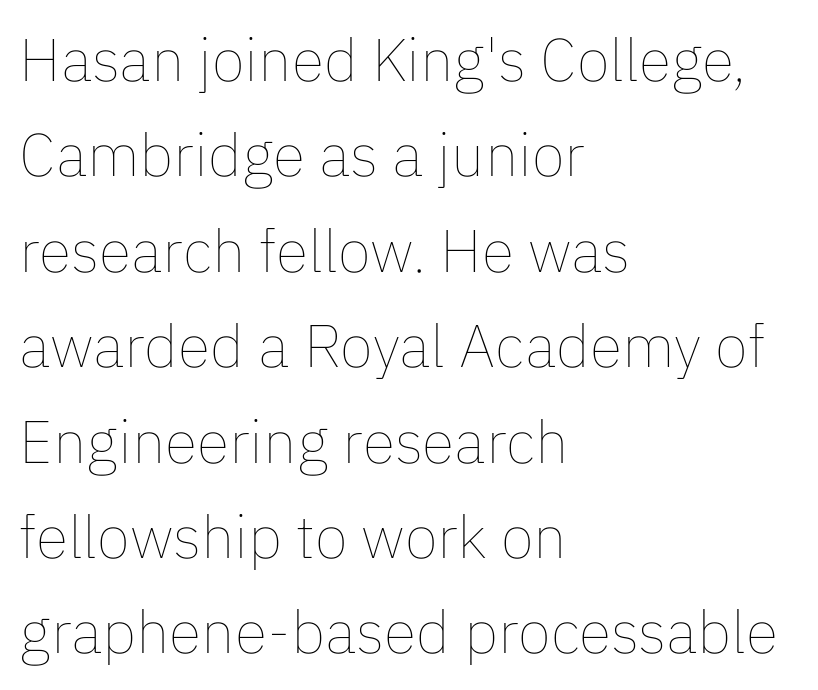
{"italic": "no", "bold": "no", "weight": "thin", "width": "normal", "stroke_contrast": "low", "x_height": "medium", "monospaced": "no", "underline": "no", "align": "left", "line_spacing": "normal", "line_spacing_ratio": 1.59, "letter_spacing": "normal", "letter_spacing_em": 0.0, "glyph_px": 60}
